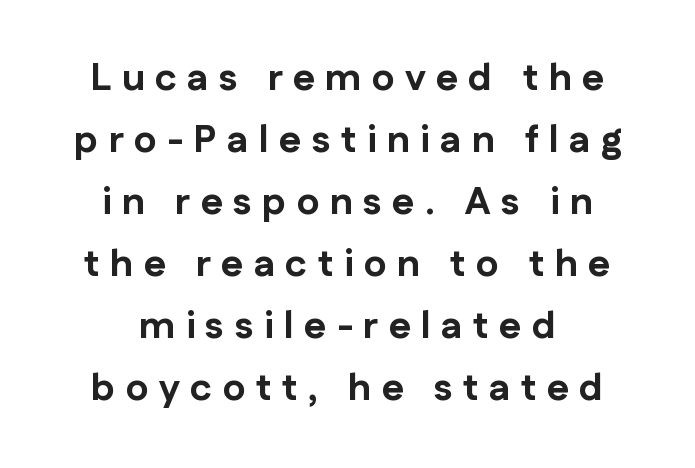
The image shows 38 px bold sans-serif type, upright; set centered, normal line spacing (1.63x), unusually wide letter spacing (+0.27 em), not underlined; low stroke contrast and a medium x-height.
